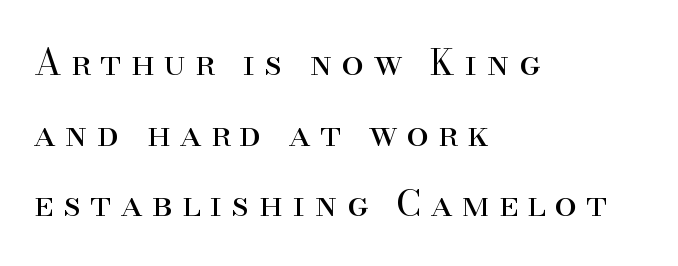
Unmarked baselines from the first word to the last. The cut favours lightness, reaching ordinary text weight at its darkest. Caption: multi-line text, flush left, ragged right. Does the type have serifs? Yes, each stem ends in a small foot. Looks like regular typesetting: each glyph gets only the width it needs. Vertically, the passage feels expansive, rows floating well apart.
